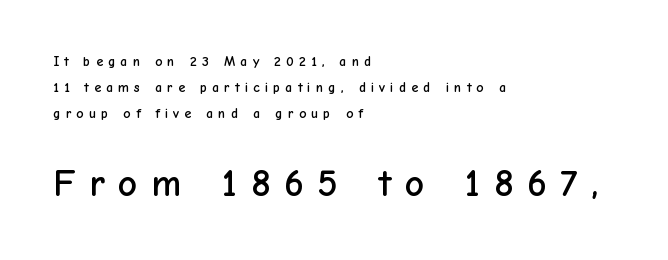
The image shows 38 px sans-serif type, upright; set left-aligned, line spacing 1.85x, unusually wide letter spacing (+0.36 em), not underlined; the second (bottom) block is 2.71x larger; low stroke contrast and a medium x-height.
